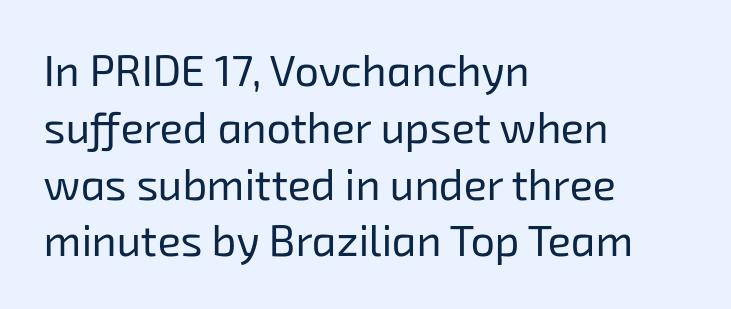
Q: Is the text bold? A: No.
Q: Is the typeface a serif or a sans-serif typeface? A: Sans-serif.
Q: Is the text underlined? A: No.
Q: How is the paragraph aligned? A: Left-aligned.
Q: Is the spacing between letters normal or unusually wide? A: Normal.
Q: Is the spacing between lines tight, normal or loose? A: Normal.
Q: Width (condensed, normal, or wide)? A: Normal.
Q: Stroke contrast? A: Low.
Q: x-height? A: Medium.
Q: Monospaced? A: No.
